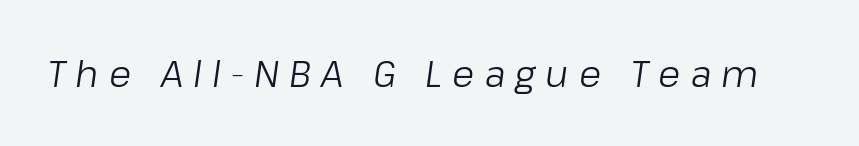
Q: Is the text bold? A: No.
Q: Is the text italic (slanted)? A: Yes, it leans right by about 8 degrees.
Q: Is the text underlined? A: No.
Q: Is the spacing between letters normal or unusually wide? A: Unusually wide.
Q: Width (condensed, normal, or wide)? A: Normal.
Q: Stroke contrast? A: Low.
Q: x-height? A: Medium.
Q: Monospaced? A: No.
